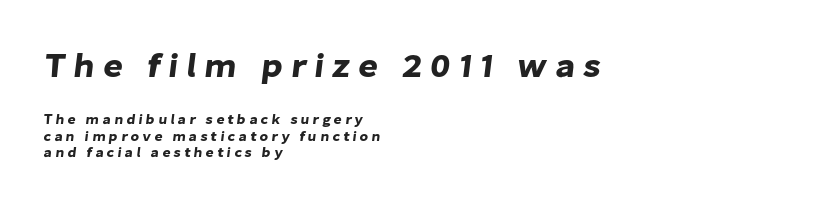
{"serif": "no", "width": "normal", "stroke_contrast": "low", "x_height": "medium", "monospaced": "no", "underline": "no", "align": "left", "line_spacing_ratio": 1.18, "letter_spacing": "wide", "letter_spacing_em": 0.23, "larger_block": "first", "size_ratio": 2.43, "glyph_px": 34}
